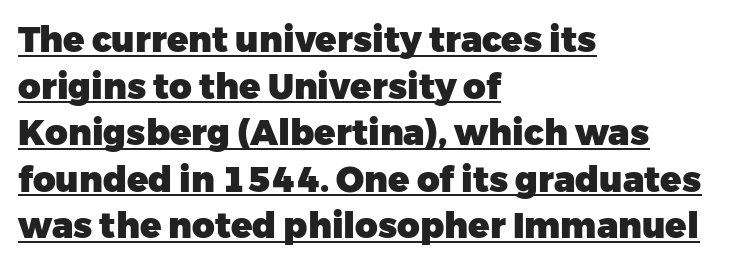
The passage shown has conventional tracking throughout. The passage shown is typed in a proportional face where columns would drift. The paragraph shown leans on its left margin. In terms of posture, this sample is upright.
